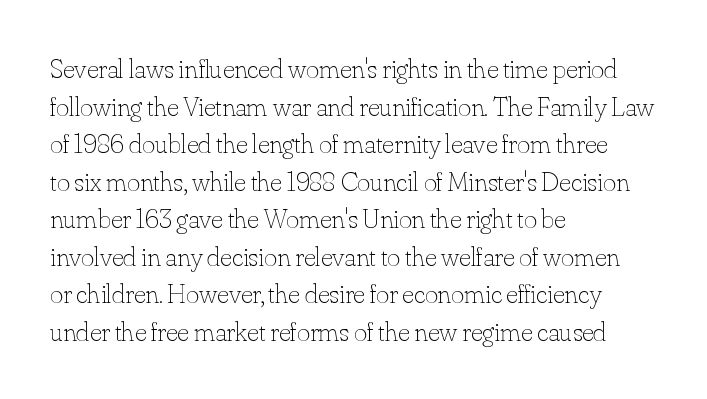
Q: Is the text bold? A: No.
Q: Is the text italic (slanted)? A: No, it is upright.
Q: Is the text underlined? A: No.
Q: How is the paragraph aligned? A: Left-aligned.
Q: Is the spacing between letters normal or unusually wide? A: Normal.
Q: Is the spacing between lines tight, normal or loose? A: Normal.
Q: Width (condensed, normal, or wide)? A: Normal.
Q: Stroke contrast? A: Low.
Q: x-height? A: Small.
Q: Monospaced? A: No.
